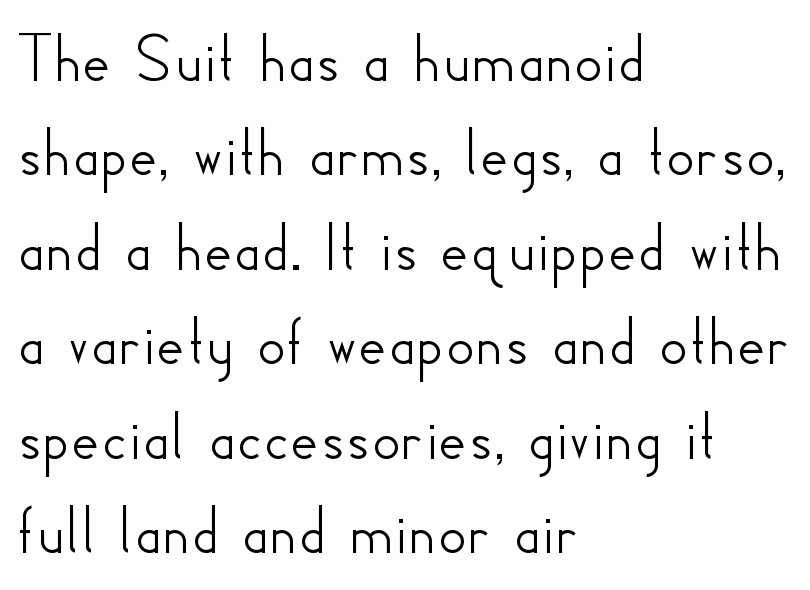
{"serif": "no", "italic": "no", "width": "normal", "stroke_contrast": "low", "x_height": "small", "monospaced": "no", "underline": "no", "align": "left", "line_spacing": "normal", "line_spacing_ratio": 1.35, "letter_spacing": "normal", "letter_spacing_em": 0.0, "glyph_px": 70}
